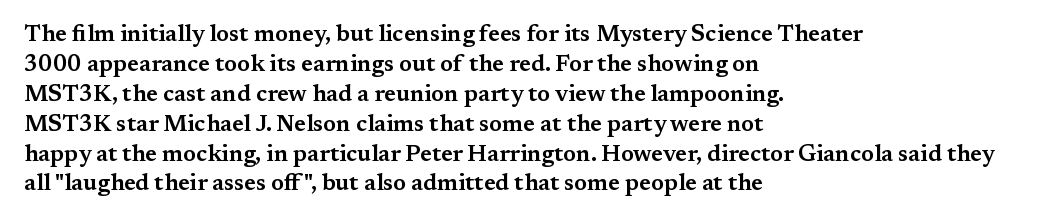
The rendering keeps characters at their native spacing. The string is rendered with underlining switched off. It's the straight-up-and-down kind of type. The paragraph has a hard left edge and a soft right edge. One glance says typical: line gaps are just what's usual.
